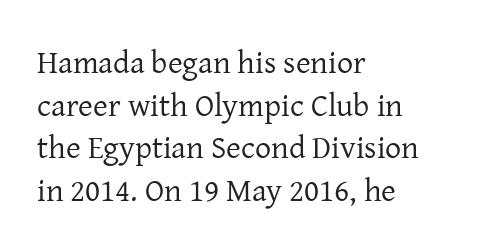
The area under the type is left untouched. Each letter's strokes conclude with small projecting serifs. The font sits on the lighter half of the weight spectrum, regular included. If you drew a line through each stem, it would be perfectly vertical. Which margin do the lines hug? The left one — the right edge is uneven. Here the glyphs are tracked normally, forming tight word shapes.
